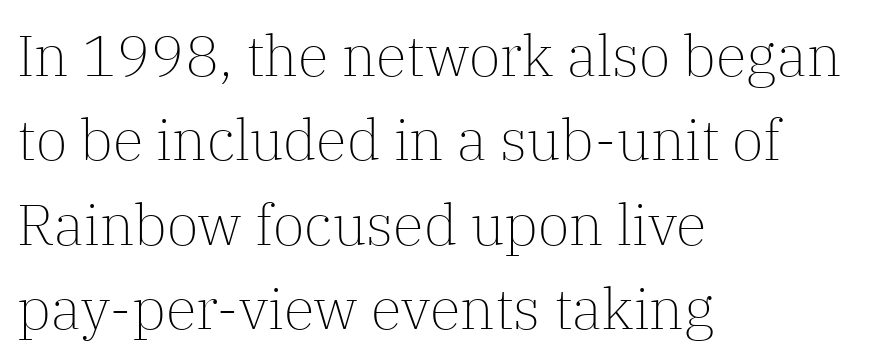
{"serif": "yes", "italic": "no", "bold": "no", "weight": "light", "width": "normal", "stroke_contrast": "low", "x_height": "medium", "monospaced": "no", "underline": "no", "align": "left", "line_spacing": "normal", "line_spacing_ratio": 1.48, "letter_spacing": "normal", "letter_spacing_em": 0.0, "glyph_px": 57}
